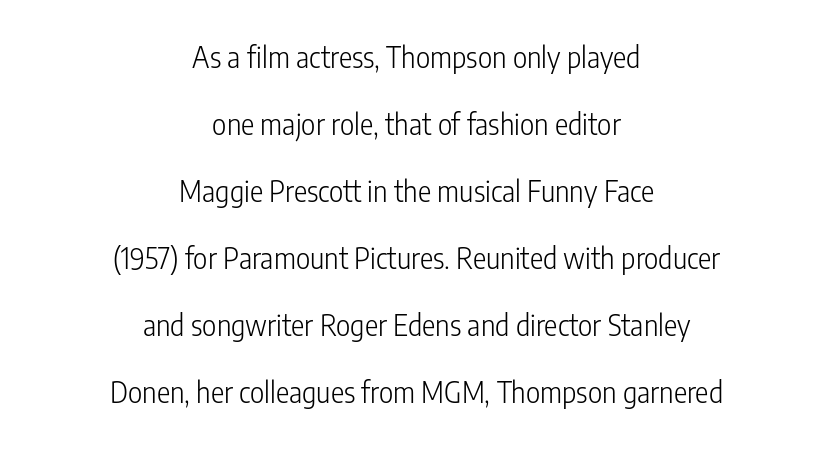
{"serif": "no", "italic": "no", "bold": "no", "weight": "light", "width": "condensed", "stroke_contrast": "low", "x_height": "medium", "monospaced": "no", "underline": "no", "align": "center", "line_spacing": "loose", "line_spacing_ratio": 2.39, "letter_spacing": "normal", "letter_spacing_em": 0.0, "glyph_px": 28}
